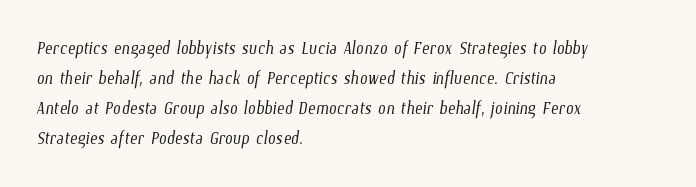
The image shows 23 px text type; set left-aligned, normal line spacing (1.31x), normal letter spacing, not underlined.
